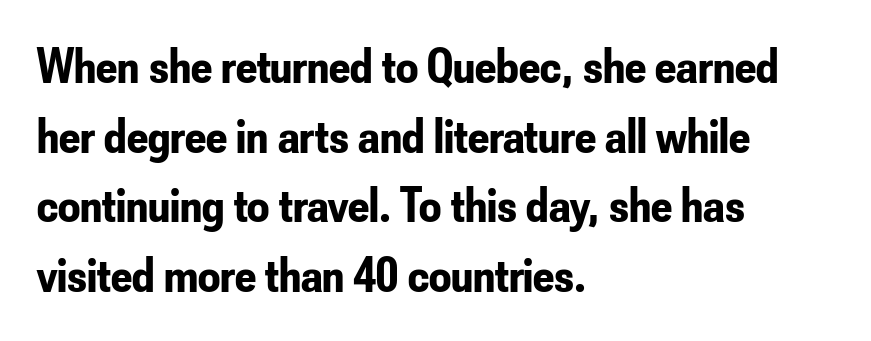
Q: Is the text bold? A: Yes.
Q: Is the text italic (slanted)? A: No, it is upright.
Q: Is the typeface a serif or a sans-serif typeface? A: Sans-serif.
Q: Is the text underlined? A: No.
Q: How is the paragraph aligned? A: Left-aligned.
Q: Is the spacing between letters normal or unusually wide? A: Normal.
Q: Is the spacing between lines tight, normal or loose? A: Normal.
Q: Width (condensed, normal, or wide)? A: Condensed.
Q: Stroke contrast? A: Low.
Q: x-height? A: Small.
Q: Monospaced? A: No.
